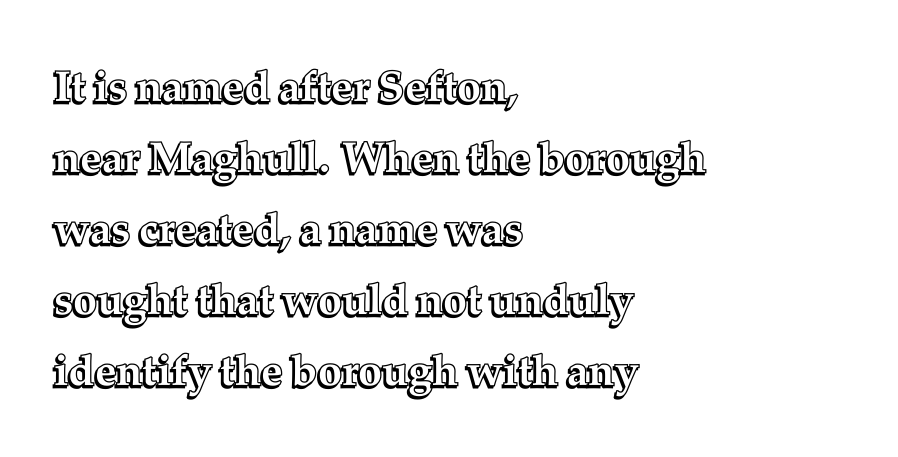
Q: Is the text italic (slanted)? A: No, it is upright.
Q: Is the text underlined? A: No.
Q: How is the paragraph aligned? A: Left-aligned.
Q: Is the spacing between letters normal or unusually wide? A: Normal.
Q: Is the spacing between lines tight, normal or loose? A: Normal.
Q: Width (condensed, normal, or wide)? A: Normal.
Q: x-height? A: Medium.
Q: Monospaced? A: No.
